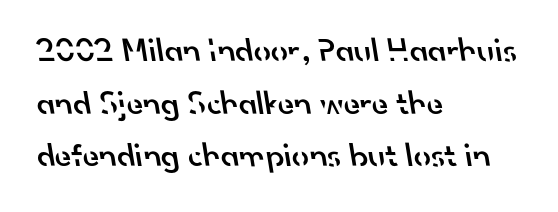
Q: Is the text bold? A: Semi-bold.
Q: Is the typeface a serif or a sans-serif typeface? A: Sans-serif.
Q: Is the text underlined? A: No.
Q: How is the paragraph aligned? A: Left-aligned.
Q: Is the spacing between letters normal or unusually wide? A: Normal.
Q: Is the spacing between lines tight, normal or loose? A: Normal.
Q: Width (condensed, normal, or wide)? A: Normal.
Q: Stroke contrast? A: Low.
Q: x-height? A: Small.
Q: Monospaced? A: No.
